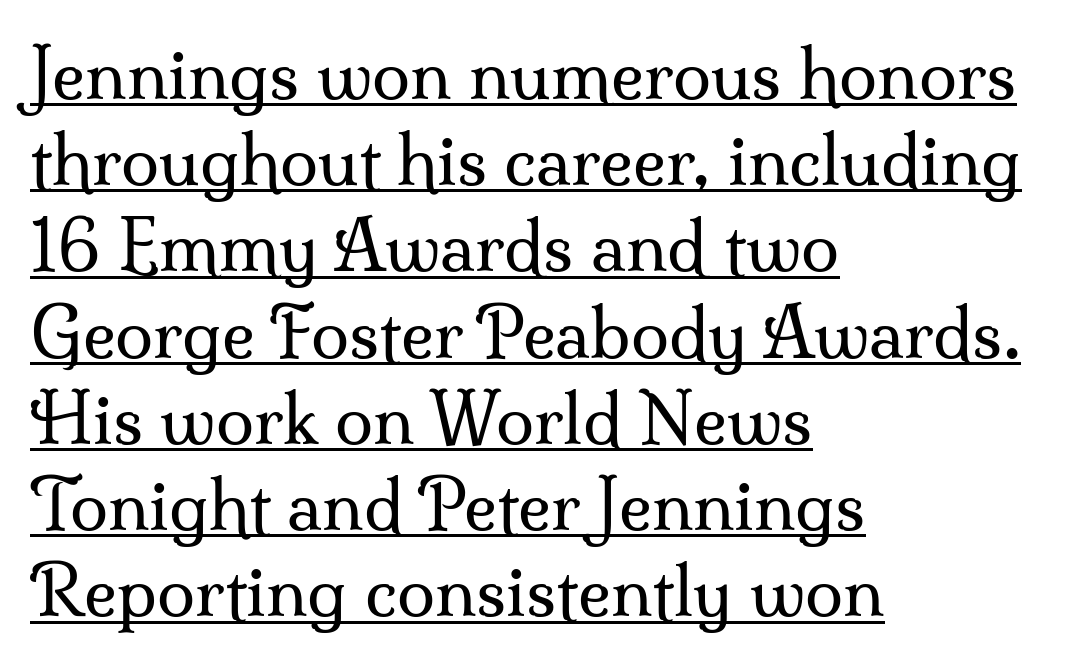
Q: Is the text bold? A: No.
Q: Is the text italic (slanted)? A: No, it is upright.
Q: Is the typeface a serif or a sans-serif typeface? A: Serif.
Q: Is the text underlined? A: Yes.
Q: How is the paragraph aligned? A: Left-aligned.
Q: Is the spacing between letters normal or unusually wide? A: Normal.
Q: Is the spacing between lines tight, normal or loose? A: Normal.
Q: Width (condensed, normal, or wide)? A: Normal.
Q: Stroke contrast? A: Medium.
Q: x-height? A: Small.
Q: Monospaced? A: No.
